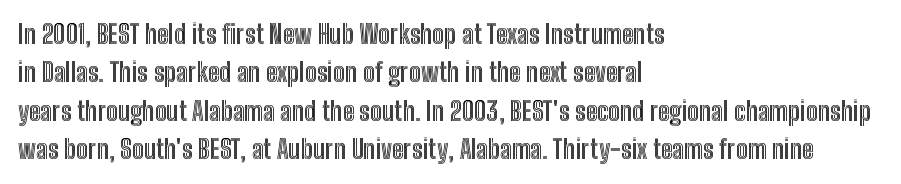
The image shows 26 px text type, upright; set left-aligned, normal line spacing (1.48x), normal letter spacing, not underlined.
